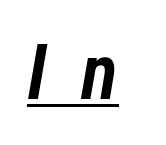
{"italic": "yes", "lean": "right", "slant_degrees": 12, "bold": "semi", "weight": "semibold", "width": "condensed", "stroke_contrast": "low", "x_height": "medium", "monospaced": "no", "underline": "yes", "letter_spacing": "wide", "letter_spacing_em": 0.45, "glyph_px": 77}
